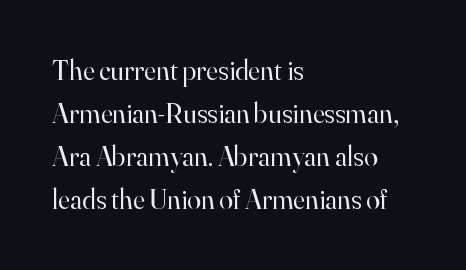
The image shows 28 px regular-weight serif type, upright; set left-aligned, normal line spacing (1.54x), normal letter spacing, not underlined; high stroke contrast and a small x-height.
